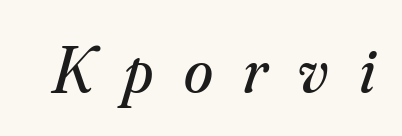
Stem width sits at or under what a default text font uses. Looks like regular typesetting: each glyph gets only the width it needs. Type style note: has serifs. The line texture is sparse and dotted thanks to wide tracking.
